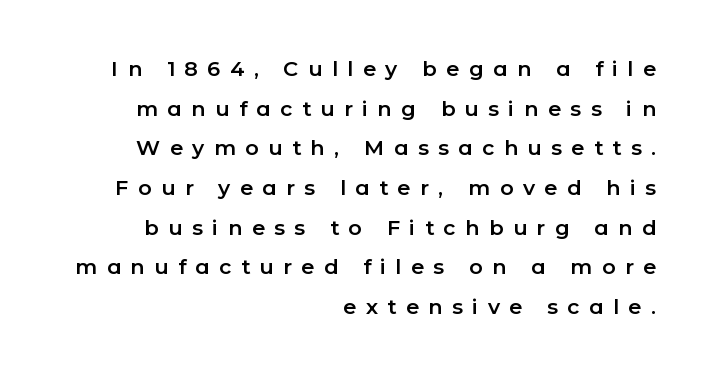
Italic: no, the glyphs are upright roman. The tracking reads as deliberately expanded to a designer's eye. Horizontal alignment here is rightward, an uncommon choice for prose. Underlining? Definitely not there.
